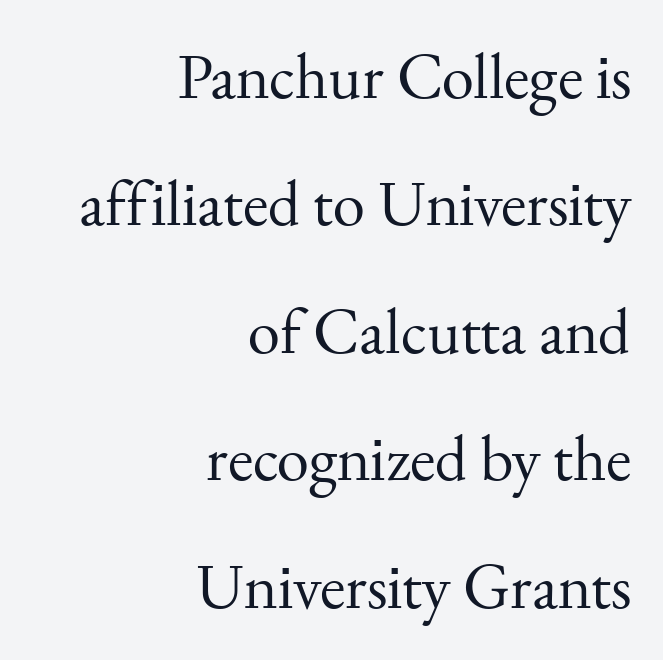
The image shows 65 px regular-weight serif type, upright; set right-aligned, loose line spacing (1.96x), normal letter spacing, not underlined; medium stroke contrast and a small x-height.
